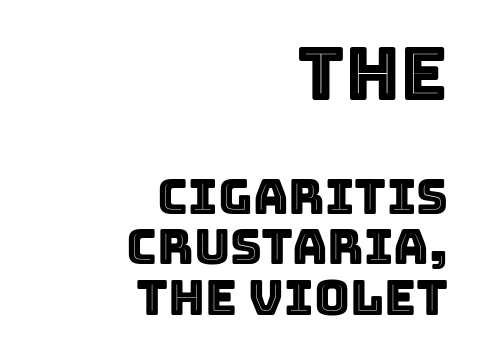
The image shows 73 px text type, upright; set right-aligned, tight line spacing (1.03x), normal letter spacing, not underlined; the first (top) block is 1.49x larger; a large x-height.
